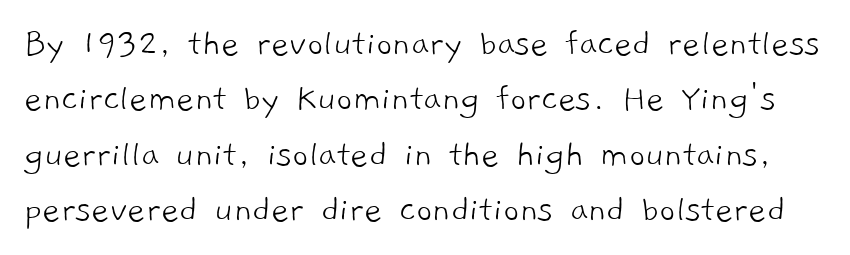
The image shows 39 px light sans-serif type; set normal line spacing (1.42x), normal letter spacing, not underlined; low stroke contrast and a medium x-height.
